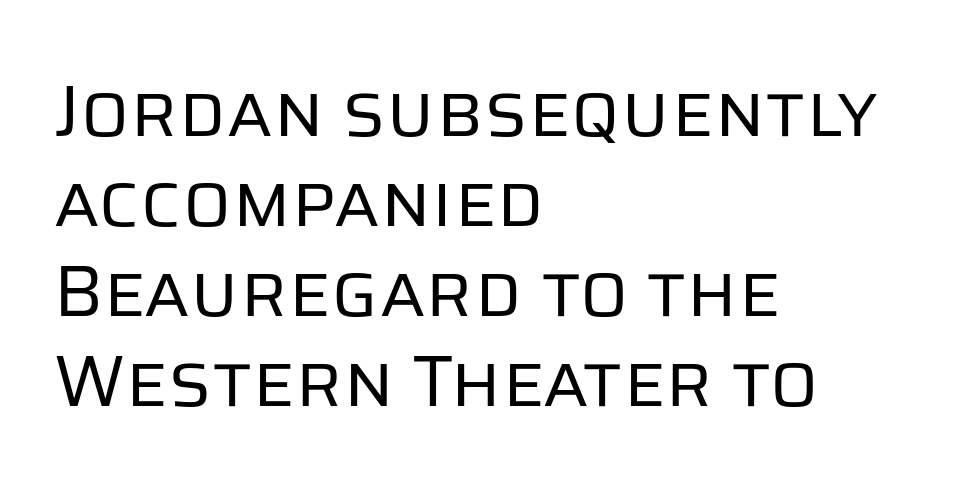
Nope, not italic — everything's standing straight. Varying glyph widths throughout — classic text-font behaviour. Words float on clear page, feet unadorned. Between one letter and the next there's only the usual sliver of space. Whoever set this chose a conventional vertical rhythm.
